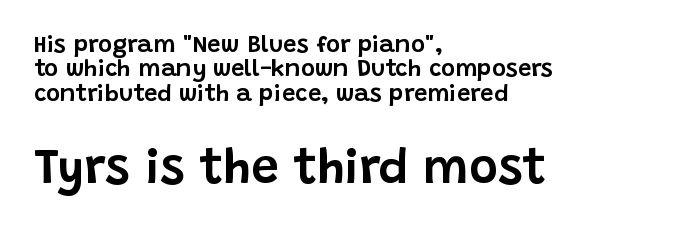
Q: Is the text italic (slanted)? A: No, it is upright.
Q: Is the typeface a serif or a sans-serif typeface? A: Sans-serif.
Q: Is the text underlined? A: No.
Q: How is the paragraph aligned? A: Left-aligned.
Q: Is the spacing between letters normal or unusually wide? A: Normal.
Q: Is the spacing between lines tight, normal or loose? A: Tight.
Q: Which block of text is set in a larger size, the first (top) or the second (bottom)? A: The second (bottom) one.
Q: Width (condensed, normal, or wide)? A: Normal.
Q: Stroke contrast? A: Low.
Q: x-height? A: Large.
Q: Monospaced? A: No.
